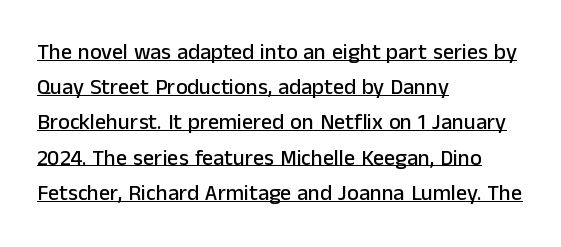
This sample uses plain, unmodified letter spacing. The lettering holds an erect, upright posture throughout. The words here are underlined. Casual observation: everything's shoved over to the left. The space between consecutive lines is moderate.
